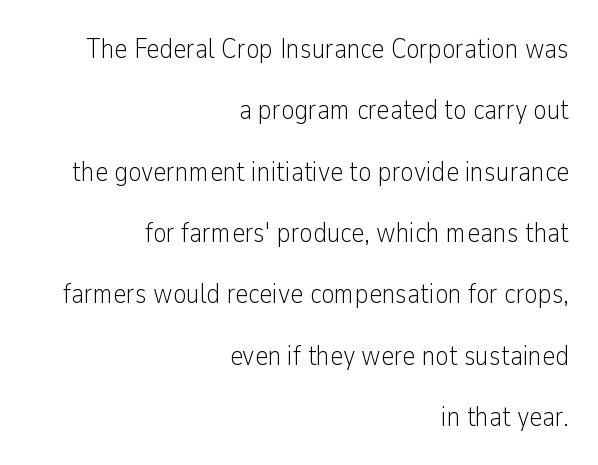
The image shows 28 px light, condensed sans-serif type, upright; set right-aligned, loose line spacing (2.19x), normal letter spacing, not underlined; low stroke contrast and a medium x-height.
